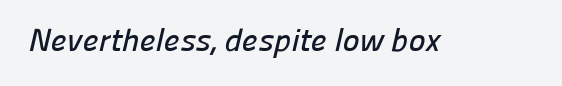
{"serif": "no", "width": "normal", "stroke_contrast": "low", "x_height": "medium", "monospaced": "no", "underline": "no", "letter_spacing": "normal", "letter_spacing_em": 0.0, "glyph_px": 32}
